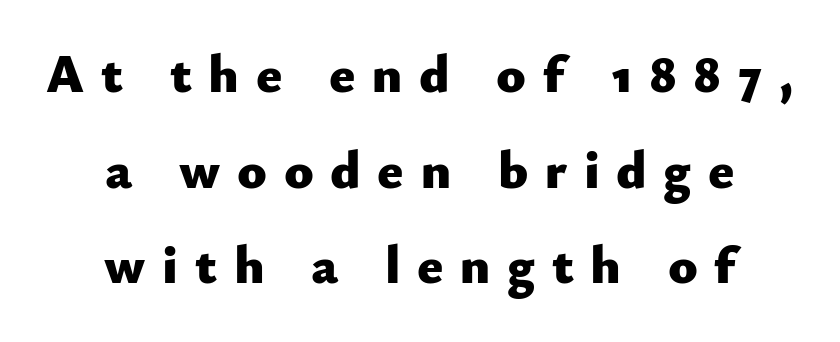
The image shows 54 px heavy sans-serif type, upright; set centered, line spacing 1.77x, unusually wide letter spacing (+0.31 em), not underlined; low stroke contrast and a small x-height.
